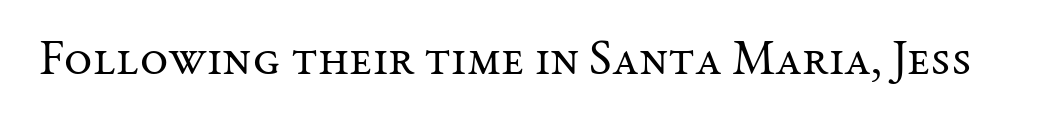
Looks like regular typesetting: each glyph gets only the width it needs. The face used here is rendered with its standard letterfit. Classification — serif. This is roman type, the default non-slanted kind. Is the stroke heavy? The answer is a plain regular-or-lighter. Only glyphs here, with clear space below each row.
